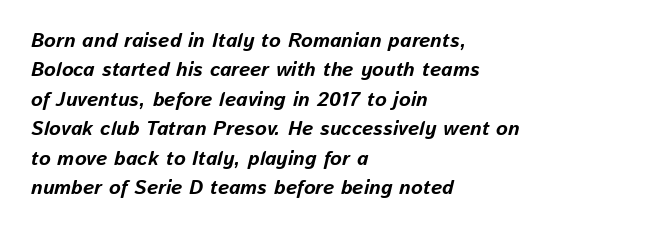
Q: Is the text bold? A: Yes.
Q: Is the text italic (slanted)? A: Yes, it leans right by about 13 degrees.
Q: Is the text underlined? A: No.
Q: How is the paragraph aligned? A: Left-aligned.
Q: Is the spacing between letters normal or unusually wide? A: Normal.
Q: Is the spacing between lines tight, normal or loose? A: Normal.
